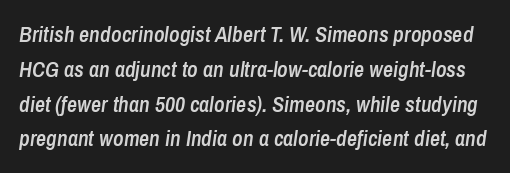
Compared with an ordinary text face, these strokes are moderately heavier — a semibold. This rendering features lettering with no underline. These lines keep a tight, regular rhythm from letter to letter. The typography opts for an oblique posture over an upright one. One glance says typical: line gaps are just what's usual.
